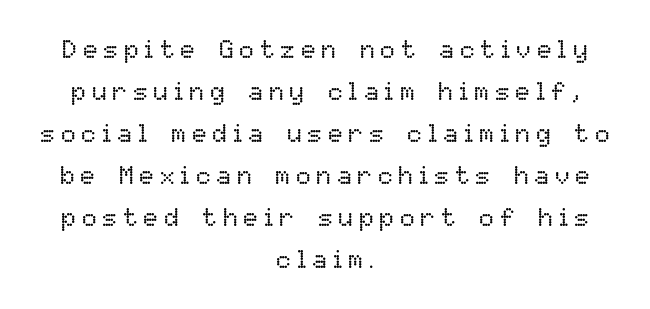
The passage shown has open, widely tracked lettering throughout. One glance says typical: line gaps are just what's usual. Each row of text sits above clean, open space. No italicization has been applied; the sample stays upright.
